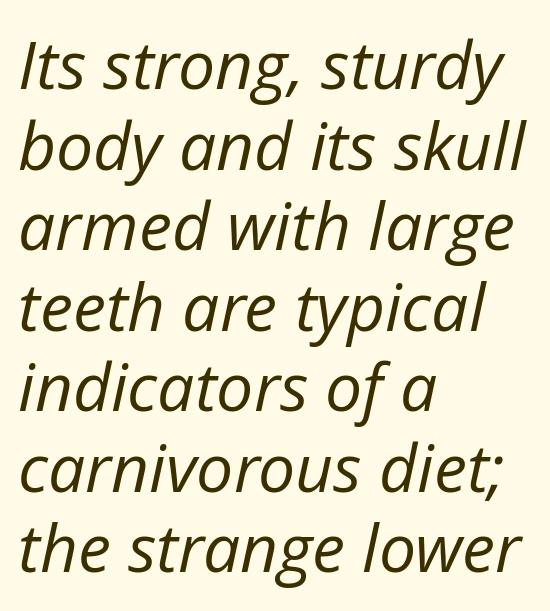
{"italic": "yes", "lean": "right", "slant_degrees": 12, "bold": "no", "weight": "regular", "width": "normal", "stroke_contrast": "low", "x_height": "medium", "monospaced": "no", "underline": "no", "align": "left", "line_spacing_ratio": 1.22, "letter_spacing": "normal", "letter_spacing_em": 0.0, "glyph_px": 66}
